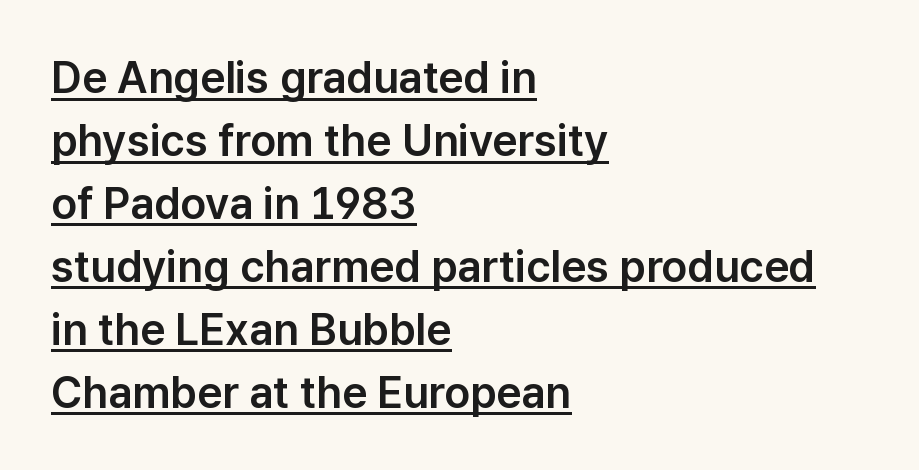
The typesetter has applied underlining to the passage shown. Character widths vary here, with narrow letters taking less room than wide ones. What's the leading like? Ordinary, nothing unusual. Italic? Not at all — the glyphs are vertical. Horizontally, the lines are justified to the leading edge only. Compared with typical body copy, the letter spacing here is the same.
